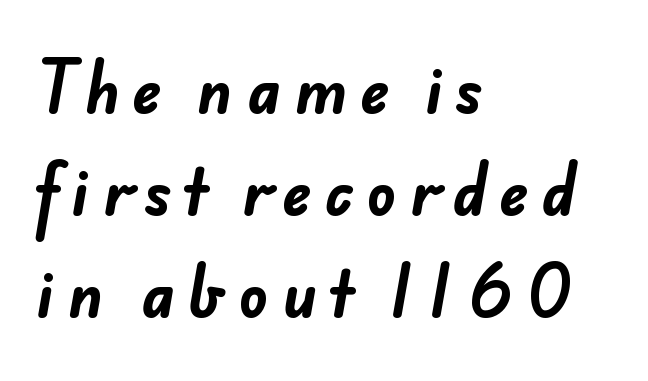
Between one letter and the next there's a generous, obvious gap. Descenders hang freely into open space. Leading: standard. You'd pick this weight for a headline — it's a proper bold. The designer went with a sans here, leaving each stem footless. The letters advance in unequal steps, a hallmark of proportional type.
